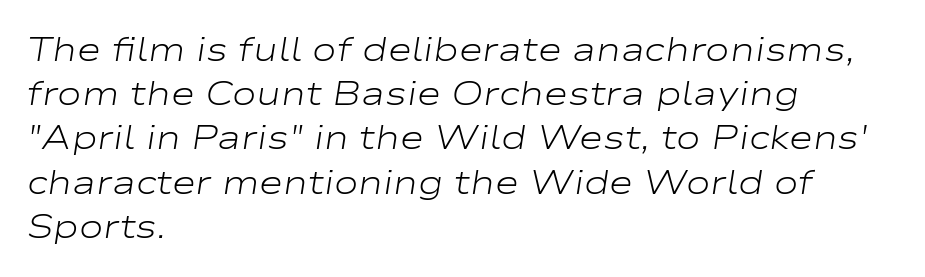
Q: Is the text bold? A: No.
Q: Is the text italic (slanted)? A: Yes, it leans right by about 9 degrees.
Q: Is the text underlined? A: No.
Q: How is the paragraph aligned? A: Left-aligned.
Q: Is the spacing between letters normal or unusually wide? A: Normal.
Q: Is the spacing between lines tight, normal or loose? A: Normal.
Q: Width (condensed, normal, or wide)? A: Wide.
Q: Stroke contrast? A: Low.
Q: x-height? A: Medium.
Q: Monospaced? A: No.
